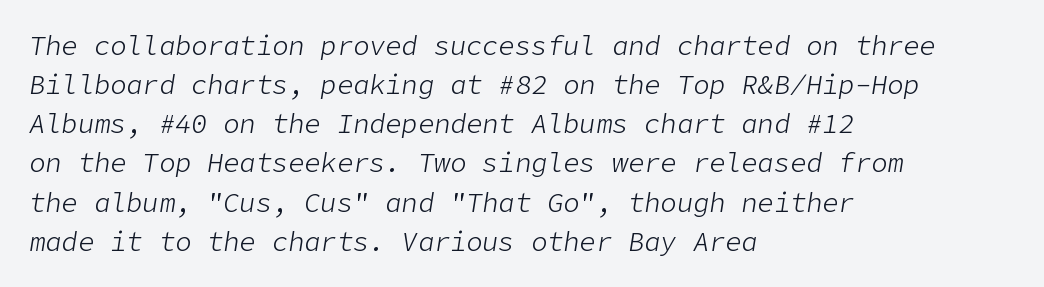
Q: Is the text bold? A: No.
Q: Is the text italic (slanted)? A: Yes, it leans right by about 9 degrees.
Q: Is the text underlined? A: No.
Q: How is the paragraph aligned? A: Left-aligned.
Q: Is the spacing between letters normal or unusually wide? A: Normal.
Q: Is the spacing between lines tight, normal or loose? A: Normal.
